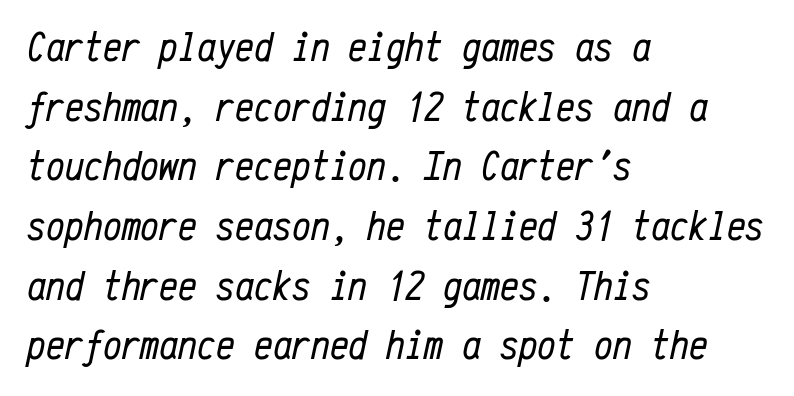
Every character here occupies the same horizontal width, giving the sample a typewriter-like rhythm. In CSS terms this would be text-align: left. The horizontal fit of the characters is conventional and even. One glance says typical: line gaps are just what's usual. The strokes are not fattened; the text isn't bold. This is oblique type, the kind used for emphasis or titles.
